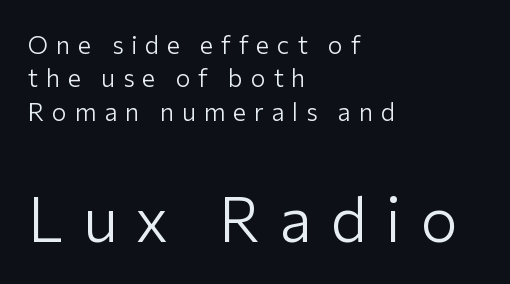
Q: Is the text bold? A: No.
Q: Is the text italic (slanted)? A: No, it is upright.
Q: Is the typeface a serif or a sans-serif typeface? A: Sans-serif.
Q: Is the text underlined? A: No.
Q: How is the paragraph aligned? A: Left-aligned.
Q: Is the spacing between letters normal or unusually wide? A: Unusually wide.
Q: Is the spacing between lines tight, normal or loose? A: Normal.
Q: Which block of text is set in a larger size, the first (top) or the second (bottom)? A: The second (bottom) one.
Q: Width (condensed, normal, or wide)? A: Normal.
Q: Stroke contrast? A: Low.
Q: x-height? A: Medium.
Q: Monospaced? A: No.
